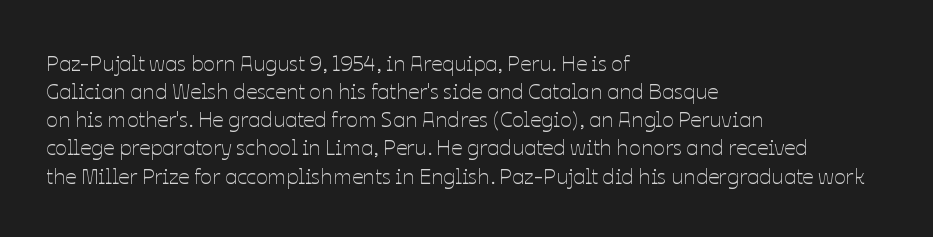
Q: Is the text bold? A: No.
Q: Is the text italic (slanted)? A: No, it is upright.
Q: Is the text underlined? A: No.
Q: How is the paragraph aligned? A: Left-aligned.
Q: Is the spacing between letters normal or unusually wide? A: Normal.
Q: Is the spacing between lines tight, normal or loose? A: Normal.
